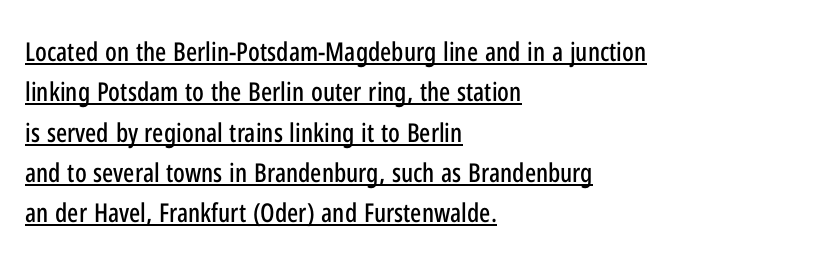
Regarding leading, the lines here are spaced in the standard way. Notice how the passage keeps a crisp vertical edge on the left only. Tall strokes in this sample are plumb rather than angled. Inter-character spacing is left at the font's built-in metrics. Every word sits above its own underline.
